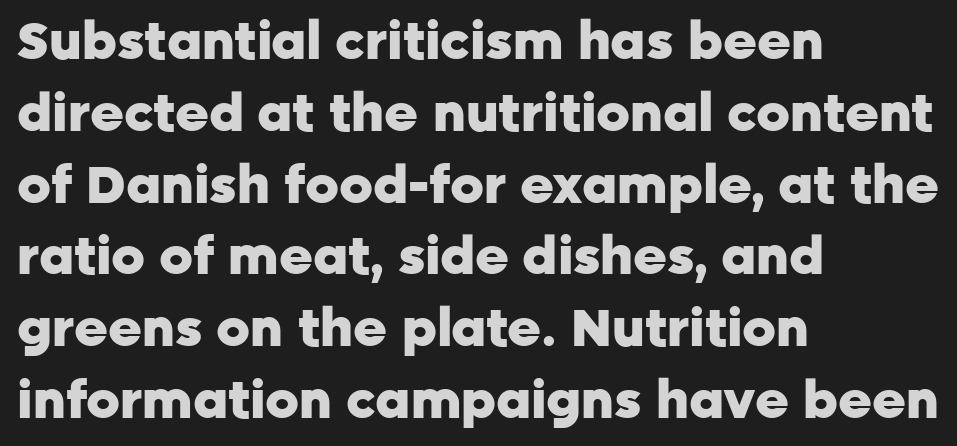
The image shows 52 px heavy sans-serif type, upright; set left-aligned, normal line spacing (1.38x), normal letter spacing, not underlined; low stroke contrast and a medium x-height.
